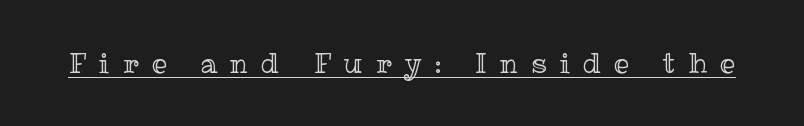
The image shows 27 px text type, upright; set unusually wide letter spacing (+0.48 em), underlined.
